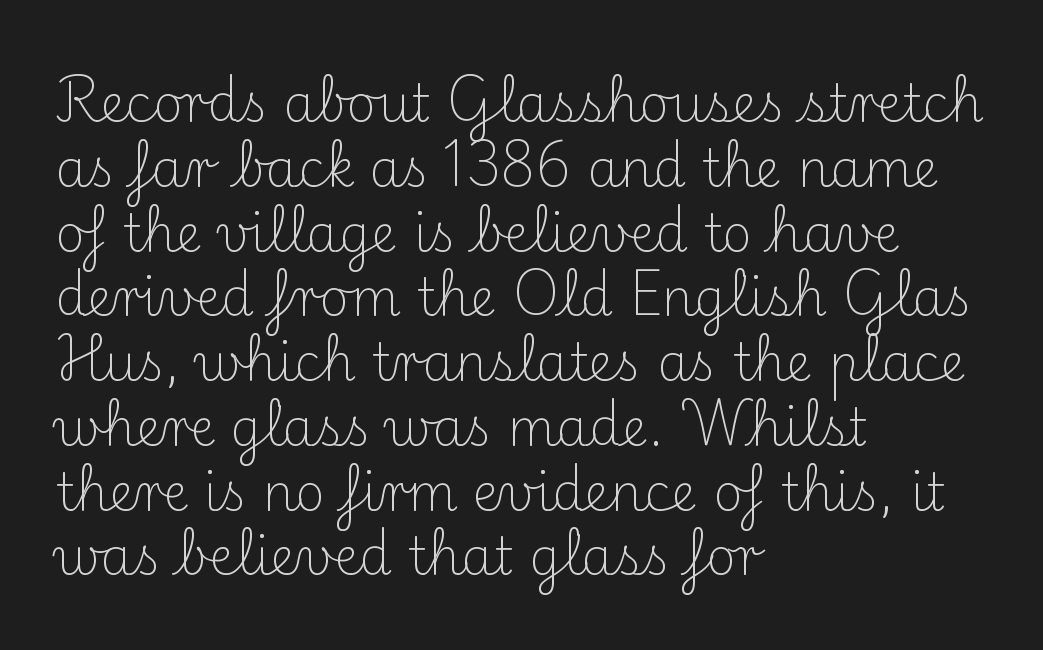
In terms of leading, this rendering sits right in the middle. This sample has the flowing, uneven cadence of proportional lettering. The face used here is seriffed, in the tradition of book romans. A typesetter would call this zero additional tracking.
